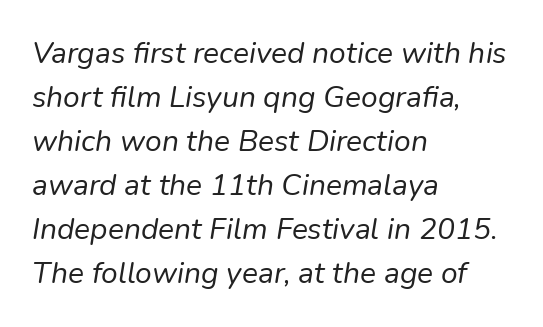
{"italic": "yes", "lean": "right", "slant_degrees": 9, "bold": "no", "weight": "regular", "width": "normal", "stroke_contrast": "low", "x_height": "medium", "monospaced": "no", "underline": "no", "align": "left", "line_spacing": "normal", "line_spacing_ratio": 1.47, "letter_spacing": "normal", "letter_spacing_em": 0.0, "glyph_px": 30}
